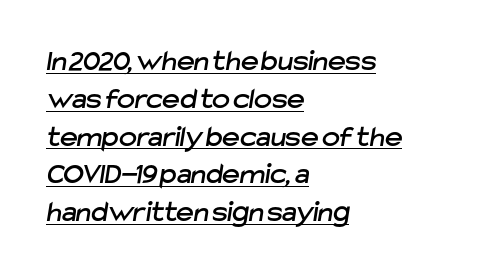
The image shows 30 px sans-serif type; set left-aligned, normal line spacing (1.26x), normal letter spacing, underlined; low stroke contrast and a medium x-height.
